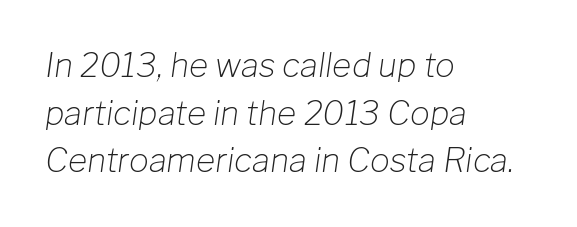
The image shows 33 px light type, italic (leaning right); set left-aligned, normal line spacing (1.44x), normal letter spacing, not underlined; low stroke contrast and a medium x-height.
